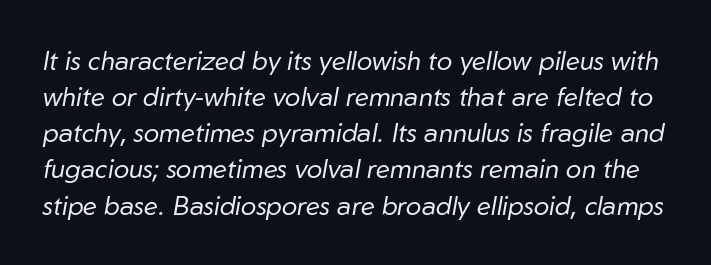
The weight would be labelled regular, book, light, or lighter still. This sample uses an oblique cut, with every glyph tilted off the vertical. Honestly, the row spacing looks completely unremarkable. The type is set solid horizontally, with unmodified tracking.
